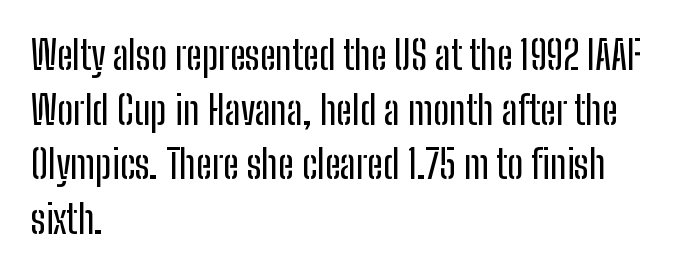
Caption: multi-line text, flush left, ragged right. This is the regular roman posture of the typeface. Think of a printed novel: that variable character pitch is what you see here. Type without underlining.
